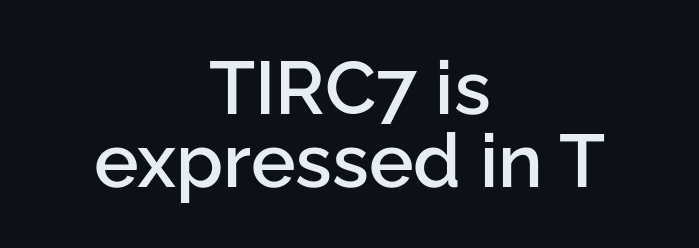
The image shows 75 px semibold sans-serif type, upright; set centered, tight line spacing (0.97x), normal letter spacing, not underlined; low stroke contrast and a medium x-height.
